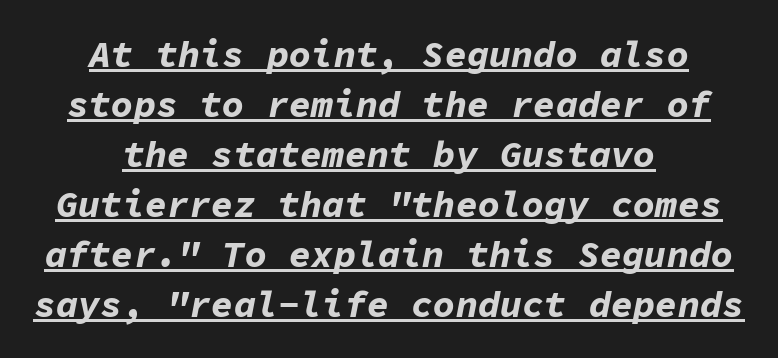
A typesetter would call this zero additional tracking. The passage shown is underscored from start to finish. Each letter, wide or thin by design, is forced into the same width here. The letters are slanted; this is an italic face. Typesetter's note: full bold, strokes at maximum text heaviness. These lines sit exactly where default settings would place them.
